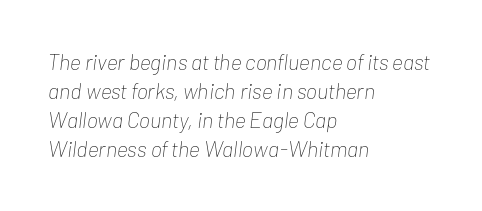
{"italic": "yes", "lean": "right", "slant_degrees": 7, "bold": "no", "underline": "no", "align": "left", "line_spacing": "normal", "line_spacing_ratio": 1.32, "letter_spacing": "normal", "letter_spacing_em": 0.0, "glyph_px": 22}
